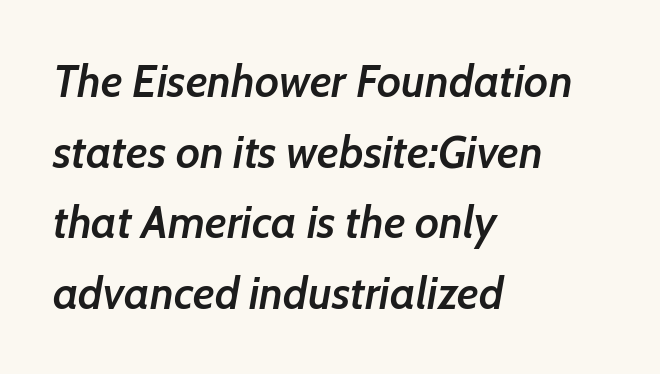
The image shows 45 px semibold type, italic (leaning right); set left-aligned, normal line spacing (1.57x), normal letter spacing, not underlined; low stroke contrast and a medium x-height.
